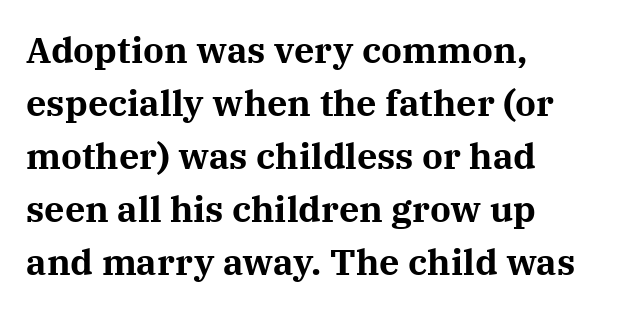
Characters follow at the spacing the type designer built in. Emphasis by weight is at full strength: bold. Here the designer chose a conventional face with non-uniform glyph widths. One-word summary of the alignment: left.
